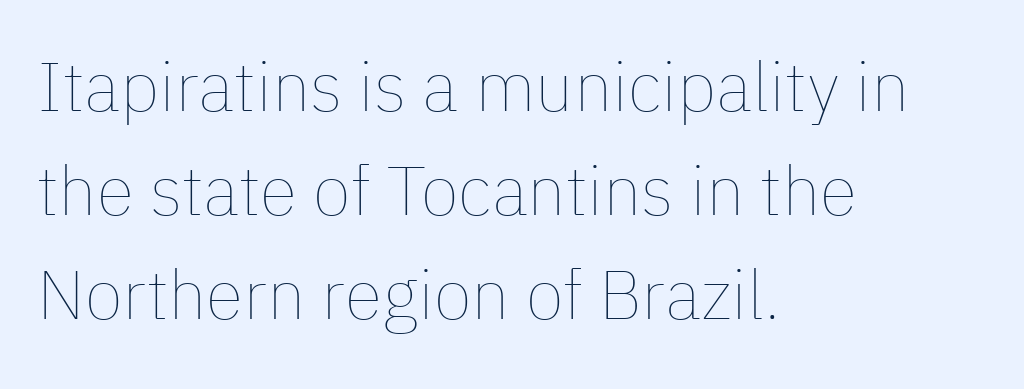
The image shows 69 px thin type, upright; set left-aligned, normal line spacing (1.51x), normal letter spacing, not underlined; low stroke contrast and a medium x-height.
